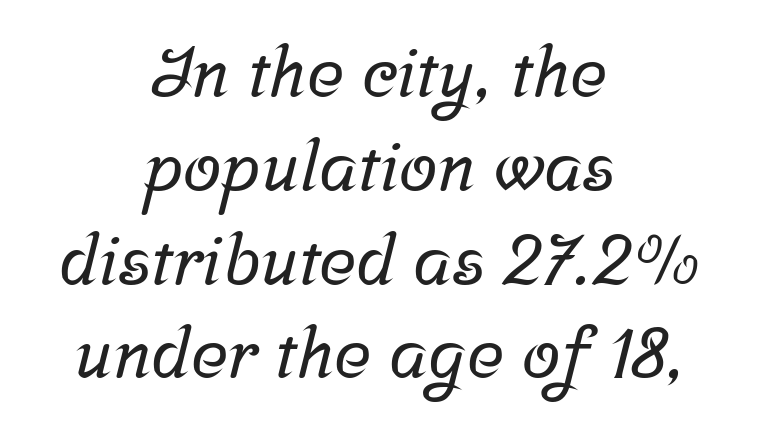
Q: Is the text underlined? A: No.
Q: How is the paragraph aligned? A: Centered.
Q: Is the spacing between letters normal or unusually wide? A: Normal.
Q: Is the spacing between lines tight, normal or loose? A: Normal.
Q: Width (condensed, normal, or wide)? A: Normal.
Q: Stroke contrast? A: Low.
Q: x-height? A: Medium.
Q: Monospaced? A: No.
